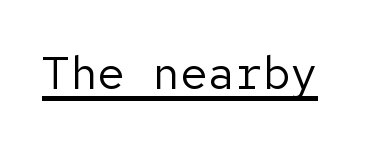
Is the stroke heavy? The answer is a plain regular-or-lighter. What decoration does the sample have? An underline. Look at the tracking — it's just the regular setting, nothing added. The type family on display is of the sans-serif kind. Quick note: not italic, upright.
